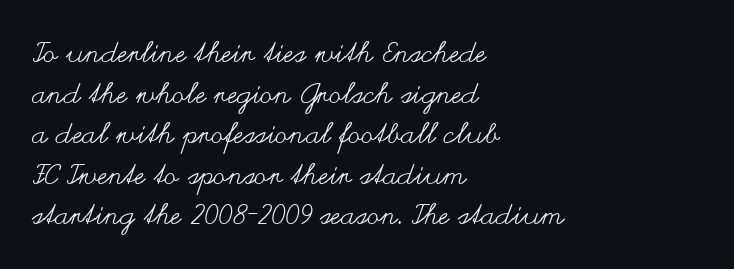
{"bold": "no", "weight": "regular", "width": "wide", "stroke_contrast": "medium", "x_height": "small", "monospaced": "no", "underline": "no", "align": "left", "line_spacing": "normal", "line_spacing_ratio": 1.45, "letter_spacing": "normal", "letter_spacing_em": 0.0, "glyph_px": 28}
